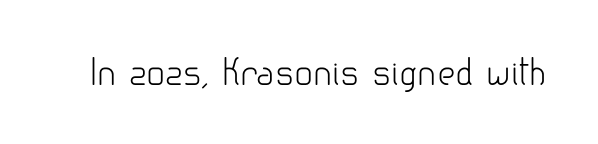
The foot of each line stays bare and open. Characters follow at the spacing the type designer built in. It's the straight-up-and-down kind of type. Serifs: no, the terminals of the letterforms are clean. Note the varied advance widths — an 'i' is clearly narrower than an 'm'. Weight: not bold — regular or lighter.
